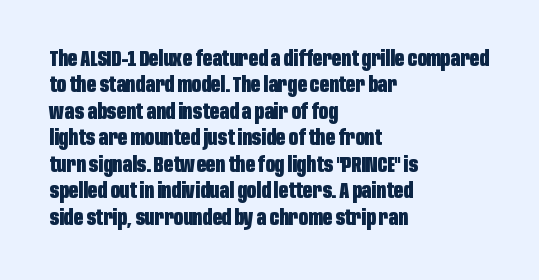
{"italic": "no", "bold": "yes", "underline": "no", "align": "left", "line_spacing": "normal", "line_spacing_ratio": 1.26, "letter_spacing": "normal", "letter_spacing_em": 0.0, "glyph_px": 21}
